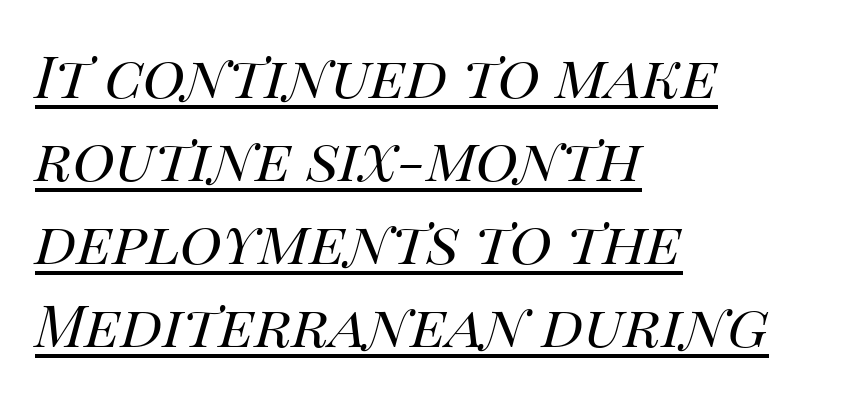
{"italic": "yes", "lean": "right", "slant_degrees": 14, "bold": "no", "weight": "regular", "width": "normal", "stroke_contrast": "high", "x_height": "large", "monospaced": "no", "underline": "yes", "align": "left", "line_spacing": "normal", "line_spacing_ratio": 1.43, "letter_spacing": "normal", "letter_spacing_em": 0.0, "glyph_px": 58}
